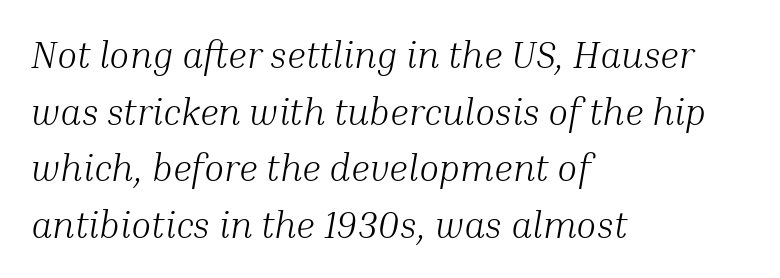
Q: Is the text bold? A: No.
Q: Is the text italic (slanted)? A: Yes, it leans right by about 10 degrees.
Q: Is the typeface a serif or a sans-serif typeface? A: Serif.
Q: Is the text underlined? A: No.
Q: How is the paragraph aligned? A: Left-aligned.
Q: Is the spacing between letters normal or unusually wide? A: Normal.
Q: Is the spacing between lines tight, normal or loose? A: Normal.
Q: Width (condensed, normal, or wide)? A: Normal.
Q: Stroke contrast? A: Medium.
Q: x-height? A: Medium.
Q: Monospaced? A: No.
